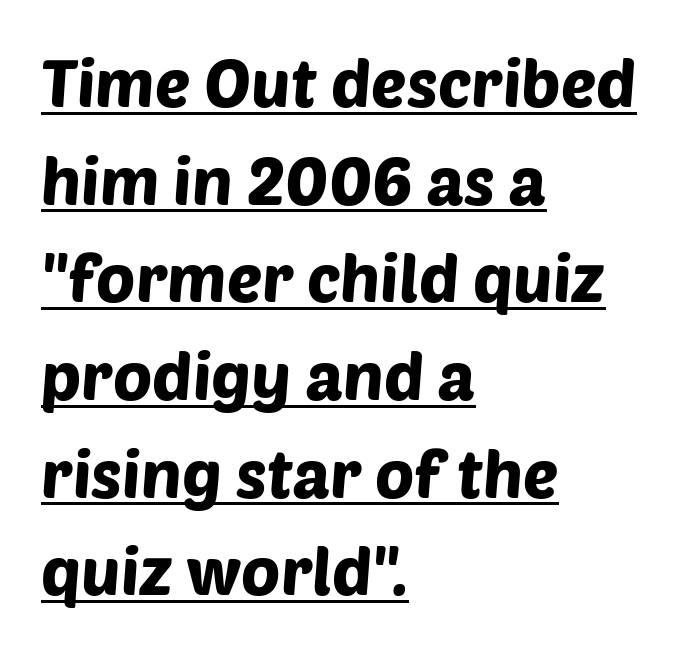
{"serif": "no", "width": "normal", "stroke_contrast": "low", "x_height": "large", "monospaced": "no", "underline": "yes", "align": "left", "line_spacing": "normal", "line_spacing_ratio": 1.48, "letter_spacing": "normal", "letter_spacing_em": 0.0, "glyph_px": 66}
